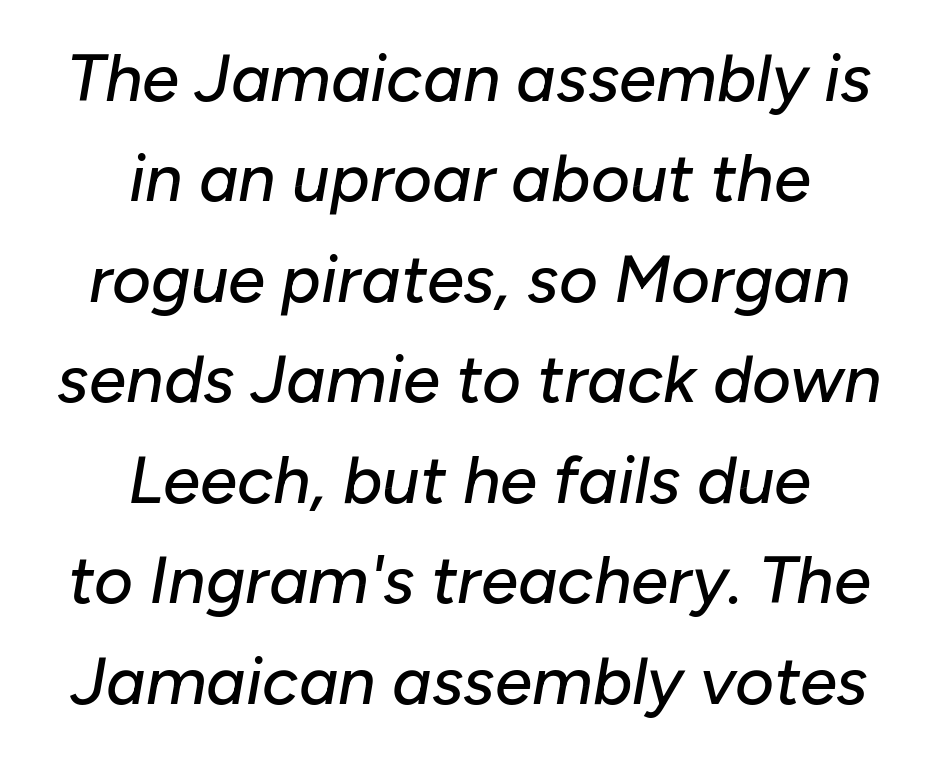
{"italic": "yes", "lean": "right", "slant_degrees": 10, "width": "normal", "stroke_contrast": "low", "x_height": "medium", "monospaced": "no", "underline": "no", "align": "center", "line_spacing": "normal", "line_spacing_ratio": 1.5, "letter_spacing": "normal", "letter_spacing_em": 0.0, "glyph_px": 67}
